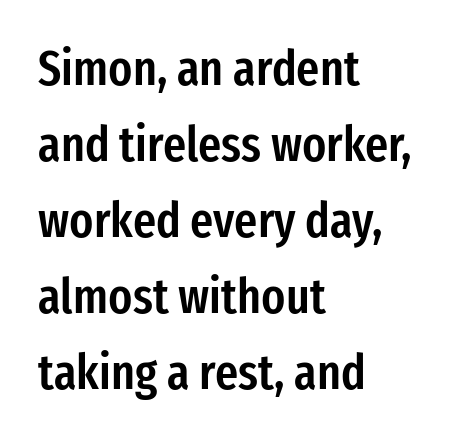
{"serif": "no", "italic": "no", "bold": "semi", "weight": "semibold", "width": "condensed", "stroke_contrast": "low", "x_height": "medium", "monospaced": "no", "underline": "no", "align": "left", "line_spacing": "normal", "line_spacing_ratio": 1.52, "letter_spacing": "normal", "letter_spacing_em": 0.0, "glyph_px": 50}
